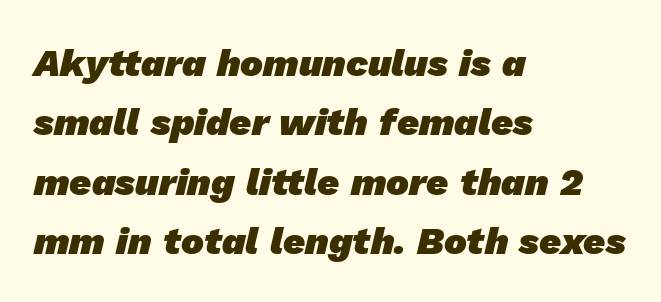
The image shows 38 px heavy sans-serif type; set left-aligned, normal line spacing (1.56x), normal letter spacing, not underlined; low stroke contrast and a medium x-height.
